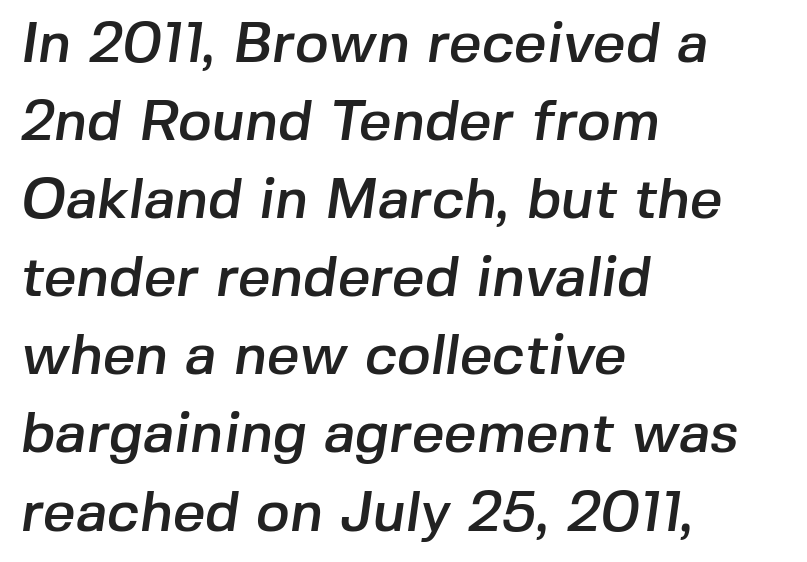
{"serif": "no", "width": "normal", "stroke_contrast": "low", "x_height": "medium", "monospaced": "no", "underline": "no", "align": "left", "line_spacing": "normal", "line_spacing_ratio": 1.37, "letter_spacing": "normal", "letter_spacing_em": 0.0, "glyph_px": 57}
